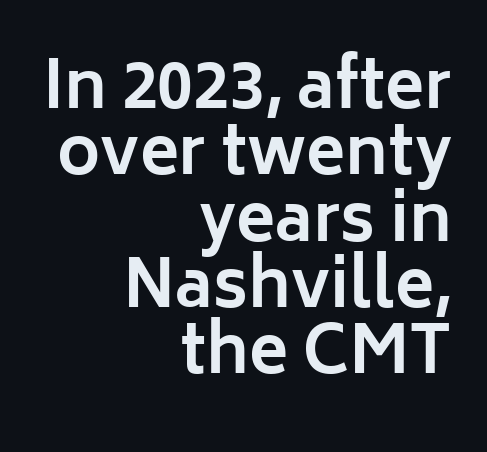
The image shows 65 px bold sans-serif type, upright; set right-aligned, tight line spacing (1.02x), normal letter spacing, not underlined; low stroke contrast and a medium x-height.
